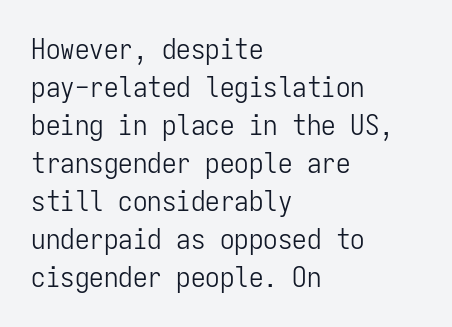
The strip under each line holds only bare page. The rag falls on the right side of this text block. Check where the strokes stop: nothing finishes them off — pure sans. Unlike italic type, these characters show no tilt at all. This sample uses plain, unmodified letter spacing.
